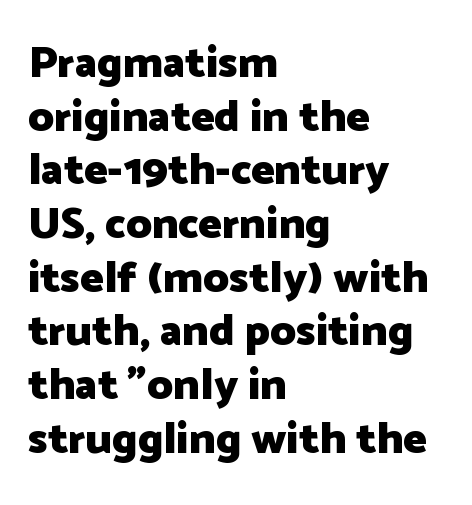
In terms of letterform style, serifs are entirely absent. Bare-footed words on every line. Do the characters align in a grid? No, the font is proportional. This rendering uses left alignment, leaving the right contour irregular.
